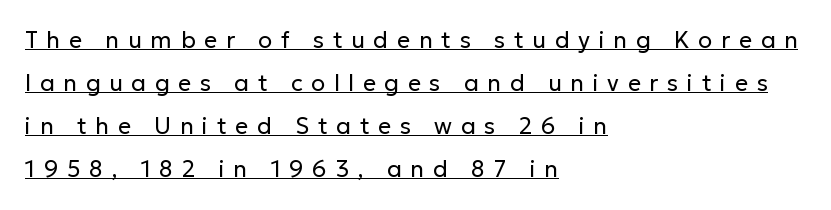
A rule runs beneath these lines of type. Layout note: lines flush left. Italic: no, the glyphs are upright roman. Look at the tracking — it's clearly loosened, letters drifting apart. A light-to-regular cut is what we see here.
